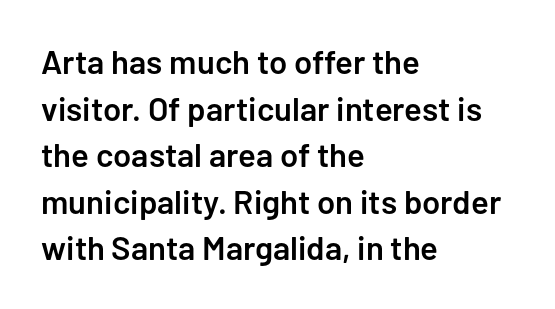
{"serif": "no", "italic": "no", "bold": "semi", "weight": "semibold", "width": "normal", "stroke_contrast": "low", "x_height": "medium", "monospaced": "no", "underline": "no", "align": "left", "line_spacing": "normal", "line_spacing_ratio": 1.41, "letter_spacing": "normal", "letter_spacing_em": 0.0, "glyph_px": 33}
